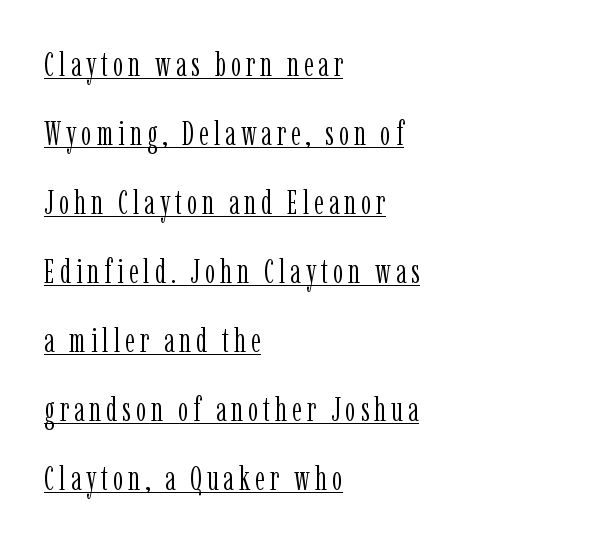
The image shows 33 px light, condensed serif type, upright; set left-aligned, loose line spacing (2.09x), underlined; low stroke contrast and a medium x-height.
